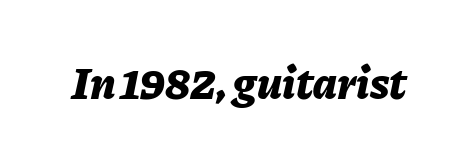
{"italic": "yes", "lean": "right", "slant_degrees": 11, "bold": "yes", "weight": "bold", "width": "normal", "stroke_contrast": "low", "x_height": "medium", "monospaced": "no", "underline": "no", "letter_spacing": "normal", "letter_spacing_em": 0.0, "glyph_px": 45}
